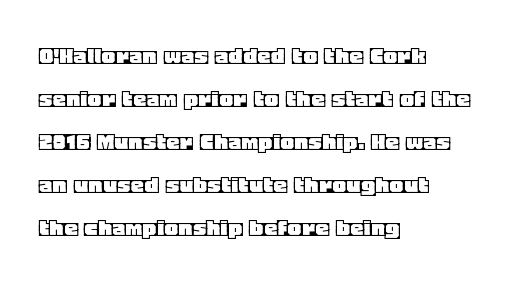
The image shows 27 px text type, upright; set left-aligned, normal line spacing (1.59x), normal letter spacing, not underlined.
